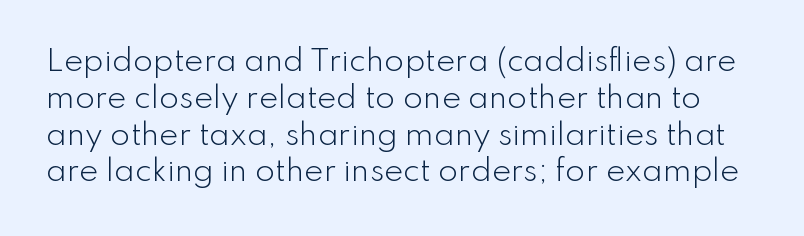
Q: Is the text bold? A: No.
Q: Is the text italic (slanted)? A: No, it is upright.
Q: Is the typeface a serif or a sans-serif typeface? A: Sans-serif.
Q: Is the text underlined? A: No.
Q: Is the spacing between letters normal or unusually wide? A: Normal.
Q: Is the spacing between lines tight, normal or loose? A: Normal.
Q: Width (condensed, normal, or wide)? A: Normal.
Q: Stroke contrast? A: Low.
Q: x-height? A: Small.
Q: Monospaced? A: No.
